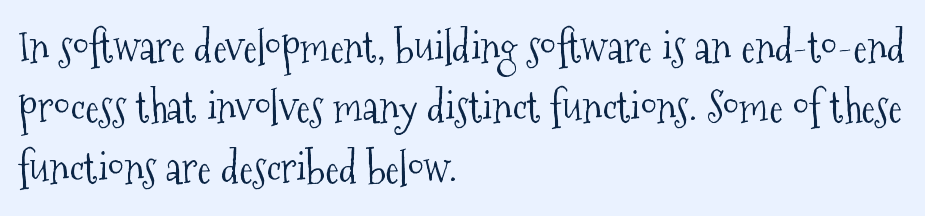
Q: Is the text bold? A: No.
Q: Is the text italic (slanted)? A: No, it is upright.
Q: Is the typeface a serif or a sans-serif typeface? A: Serif.
Q: Is the text underlined? A: No.
Q: How is the paragraph aligned? A: Left-aligned.
Q: Is the spacing between letters normal or unusually wide? A: Normal.
Q: Is the spacing between lines tight, normal or loose? A: Normal.
Q: Width (condensed, normal, or wide)? A: Condensed.
Q: Stroke contrast? A: Medium.
Q: x-height? A: Medium.
Q: Monospaced? A: No.
